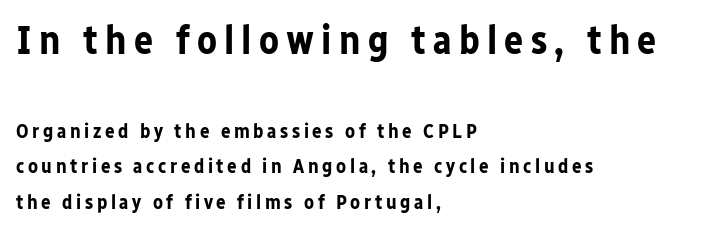
The image shows 40 px bold sans-serif type, upright; set left-aligned, line spacing 1.77x, not underlined; the first (top) block is 2.0x larger; low stroke contrast and a medium x-height.
